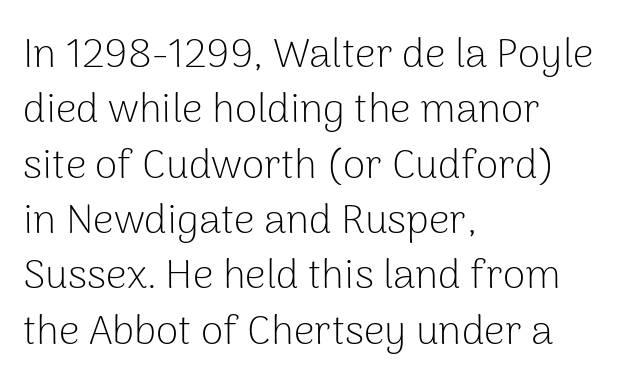
{"serif": "no", "italic": "no", "bold": "no", "weight": "light", "width": "normal", "stroke_contrast": "low", "x_height": "medium", "monospaced": "no", "underline": "no", "align": "left", "line_spacing": "normal", "line_spacing_ratio": 1.35, "letter_spacing": "normal", "letter_spacing_em": 0.0, "glyph_px": 41}
